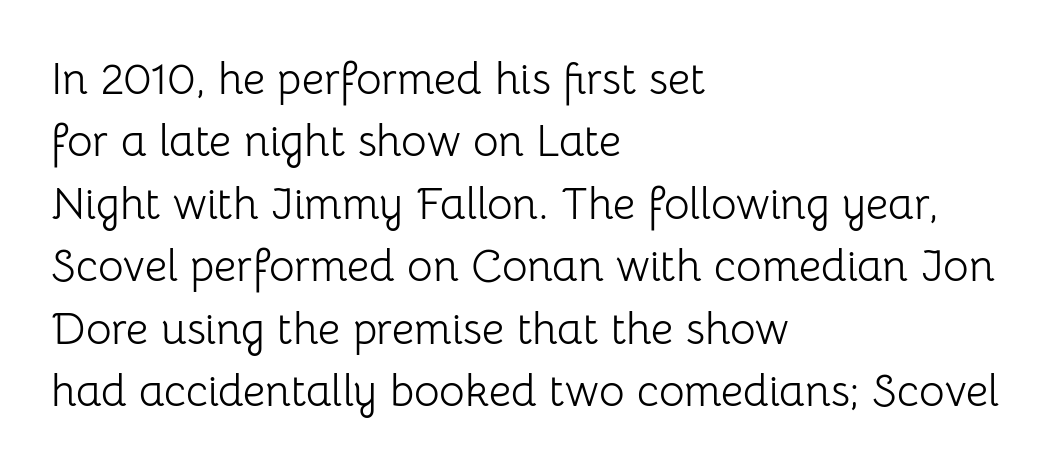
Q: Is the text bold? A: No.
Q: Is the text italic (slanted)? A: No, it is upright.
Q: Is the typeface a serif or a sans-serif typeface? A: Sans-serif.
Q: Is the text underlined? A: No.
Q: How is the paragraph aligned? A: Left-aligned.
Q: Is the spacing between letters normal or unusually wide? A: Normal.
Q: Is the spacing between lines tight, normal or loose? A: Normal.
Q: Width (condensed, normal, or wide)? A: Normal.
Q: Stroke contrast? A: Low.
Q: x-height? A: Medium.
Q: Monospaced? A: No.
